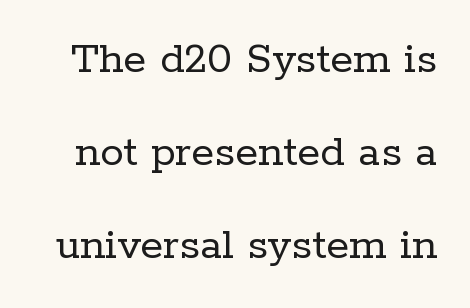
Q: Is the text bold? A: No.
Q: Is the text italic (slanted)? A: No, it is upright.
Q: Is the typeface a serif or a sans-serif typeface? A: Serif.
Q: Is the text underlined? A: No.
Q: Is the spacing between letters normal or unusually wide? A: Normal.
Q: Is the spacing between lines tight, normal or loose? A: Loose.
Q: Width (condensed, normal, or wide)? A: Normal.
Q: Stroke contrast? A: Low.
Q: x-height? A: Medium.
Q: Monospaced? A: No.
